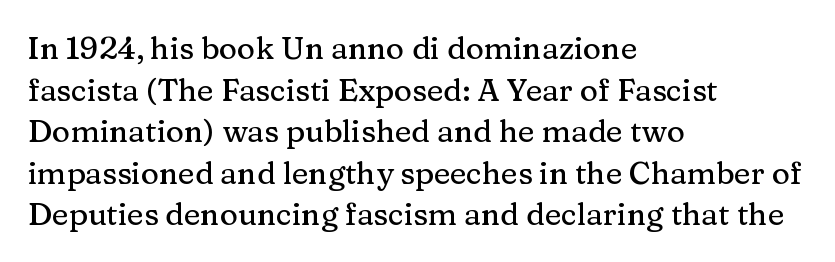
The image shows 31 px serif type, upright; set left-aligned, normal line spacing (1.34x), normal letter spacing, not underlined; medium stroke contrast and a medium x-height.
